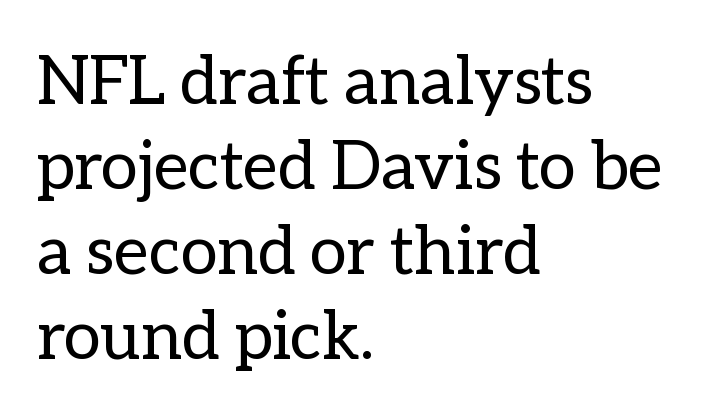
Q: Is the text bold? A: No.
Q: Is the text italic (slanted)? A: No, it is upright.
Q: Is the text underlined? A: No.
Q: How is the paragraph aligned? A: Left-aligned.
Q: Is the spacing between letters normal or unusually wide? A: Normal.
Q: Is the spacing between lines tight, normal or loose? A: Normal.
Q: Width (condensed, normal, or wide)? A: Normal.
Q: Stroke contrast? A: Low.
Q: x-height? A: Medium.
Q: Monospaced? A: No.
